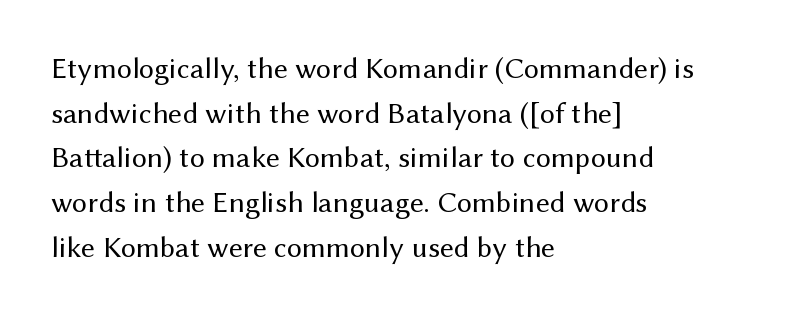
Q: Is the text bold? A: No.
Q: Is the text italic (slanted)? A: No, it is upright.
Q: Is the typeface a serif or a sans-serif typeface? A: Sans-serif.
Q: Is the text underlined? A: No.
Q: How is the paragraph aligned? A: Left-aligned.
Q: Is the spacing between letters normal or unusually wide? A: Normal.
Q: Is the spacing between lines tight, normal or loose? A: Normal.
Q: Width (condensed, normal, or wide)? A: Normal.
Q: Stroke contrast? A: Medium.
Q: x-height? A: Medium.
Q: Monospaced? A: No.
